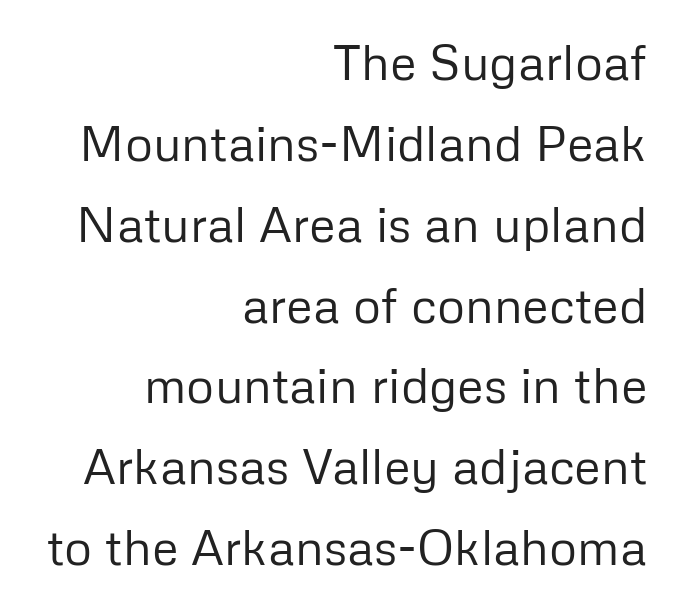
The image shows 49 px regular-weight sans-serif type, upright; set right-aligned, normal line spacing (1.65x), normal letter spacing, not underlined; low stroke contrast and a medium x-height.
